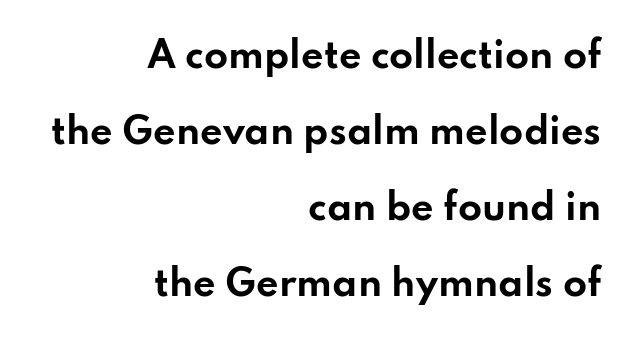
In terms of posture, this sample is upright. These lines are rendered in a variable-pitch font. Emphasis by weight is at full strength: bold. A student would call this right alignment; a typographer would say flush right, rag left. The face used here is rendered with its standard letterfit. The gap between lines stays unmarked.
